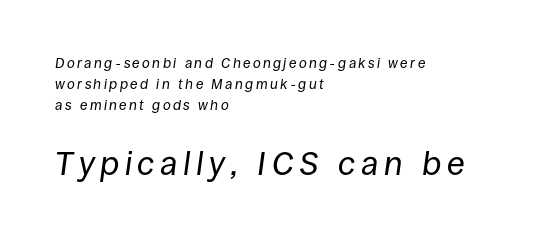
Q: Is the text bold? A: No.
Q: Is the text italic (slanted)? A: Yes, it leans right by about 8 degrees.
Q: Is the text underlined? A: No.
Q: How is the paragraph aligned? A: Left-aligned.
Q: Is the spacing between lines tight, normal or loose? A: Normal.
Q: Which block of text is set in a larger size, the first (top) or the second (bottom)? A: The second (bottom) one.
Q: Width (condensed, normal, or wide)? A: Normal.
Q: Stroke contrast? A: Low.
Q: x-height? A: Large.
Q: Monospaced? A: No.
